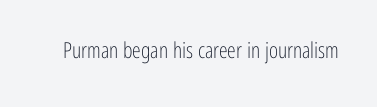
The image shows 22 px text type, upright; set normal letter spacing, not underlined.
